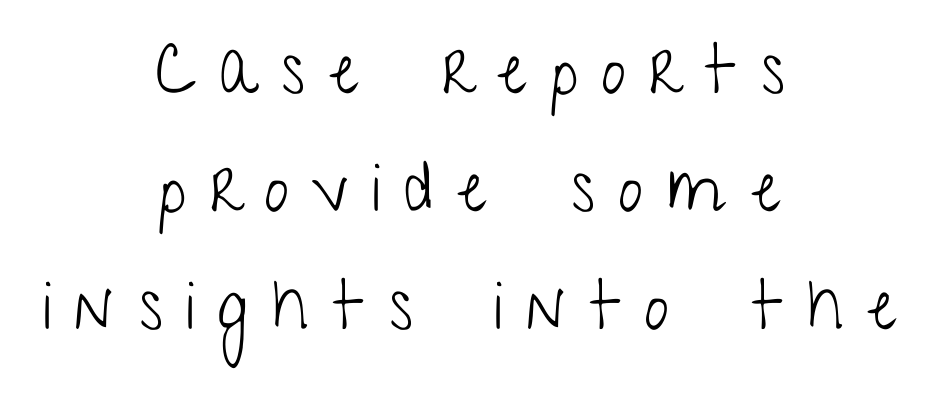
A typesetter would call this proportional, since set widths differ per character. Each word looks stretched out because of the extra space between its letters. Weight: regular or lighter. The typeface chosen for these lines omits serifs.
